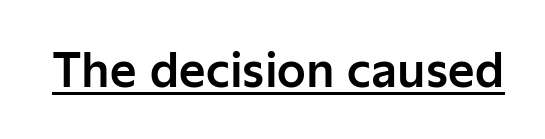
Q: Is the text italic (slanted)? A: No, it is upright.
Q: Is the typeface a serif or a sans-serif typeface? A: Sans-serif.
Q: Is the text underlined? A: Yes.
Q: Is the spacing between letters normal or unusually wide? A: Normal.
Q: Width (condensed, normal, or wide)? A: Normal.
Q: Stroke contrast? A: Low.
Q: x-height? A: Medium.
Q: Monospaced? A: No.
